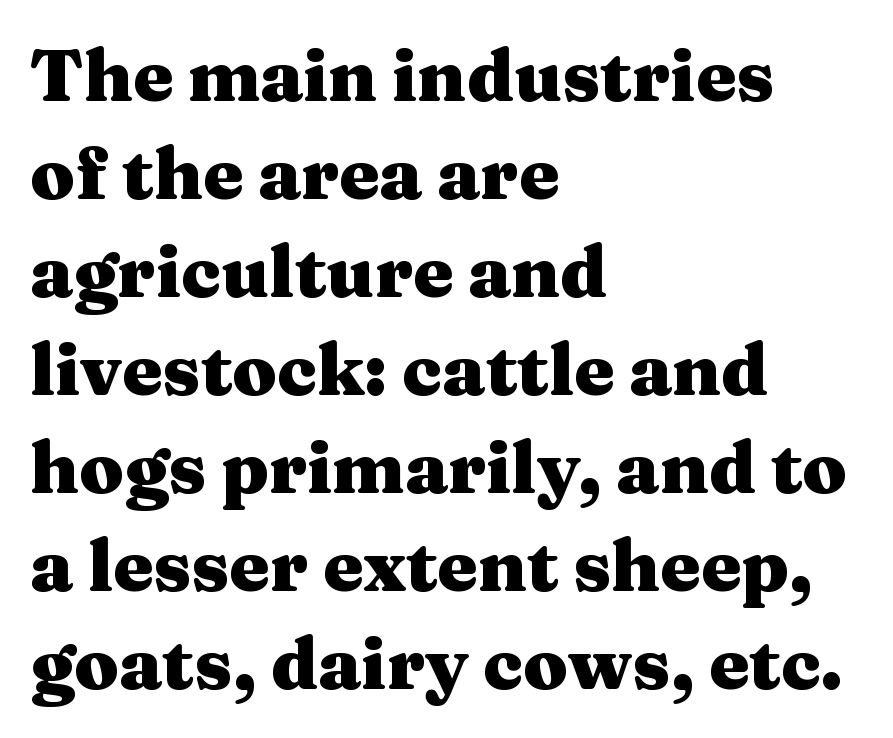
Q: Is the text bold? A: Yes.
Q: Is the text italic (slanted)? A: No, it is upright.
Q: Is the typeface a serif or a sans-serif typeface? A: Serif.
Q: Is the text underlined? A: No.
Q: How is the paragraph aligned? A: Left-aligned.
Q: Is the spacing between letters normal or unusually wide? A: Normal.
Q: Is the spacing between lines tight, normal or loose? A: Normal.
Q: Width (condensed, normal, or wide)? A: Wide.
Q: Stroke contrast? A: Medium.
Q: x-height? A: Medium.
Q: Monospaced? A: No.
